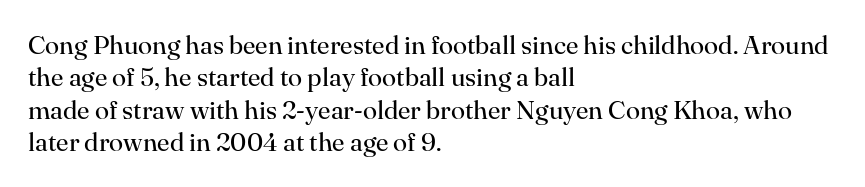
{"italic": "no", "bold": "no", "underline": "no", "align": "left", "line_spacing": "normal", "line_spacing_ratio": 1.25, "letter_spacing": "normal", "letter_spacing_em": 0.0, "glyph_px": 26}
